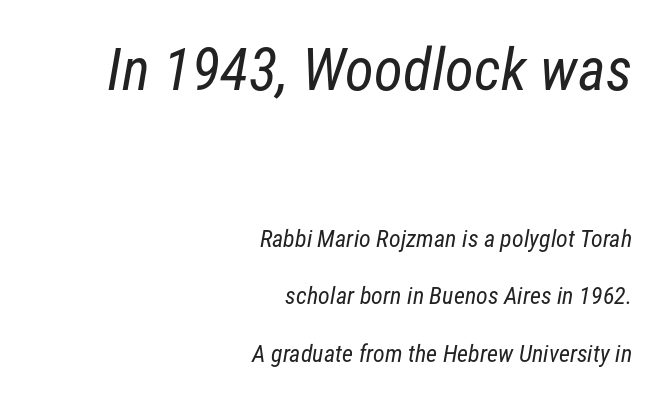
Q: Is the text bold? A: No.
Q: Is the typeface a serif or a sans-serif typeface? A: Sans-serif.
Q: Is the text underlined? A: No.
Q: How is the paragraph aligned? A: Right-aligned.
Q: Is the spacing between letters normal or unusually wide? A: Normal.
Q: Is the spacing between lines tight, normal or loose? A: Loose.
Q: Which block of text is set in a larger size, the first (top) or the second (bottom)? A: The first (top) one.
Q: Width (condensed, normal, or wide)? A: Condensed.
Q: Stroke contrast? A: Low.
Q: x-height? A: Medium.
Q: Monospaced? A: No.
